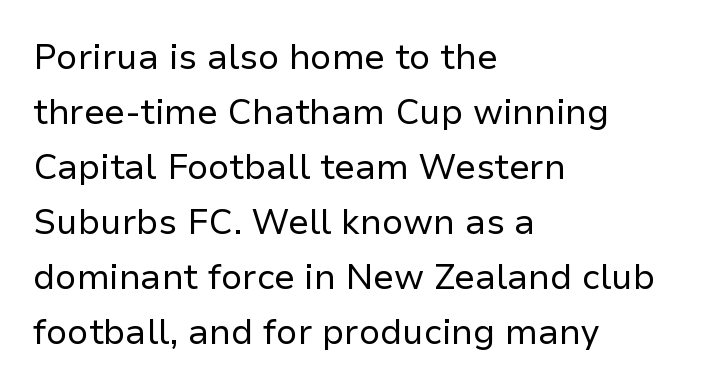
The image shows 35 px regular-weight sans-serif type, upright; set left-aligned, normal line spacing (1.57x), normal letter spacing, not underlined; low stroke contrast and a medium x-height.
